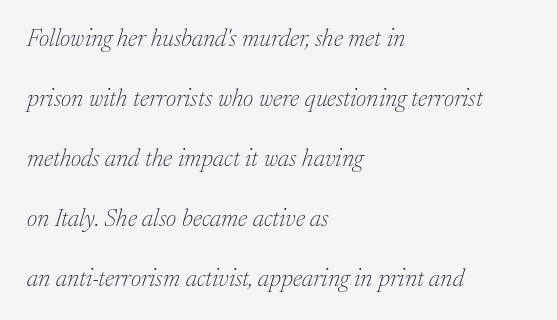
{"italic": "yes", "lean": "right", "slant_degrees": 17, "bold": "no", "underline": "no", "align": "left", "line_spacing": "loose", "line_spacing_ratio": 2.4, "letter_spacing": "normal", "letter_spacing_em": 0.0, "glyph_px": 25}
